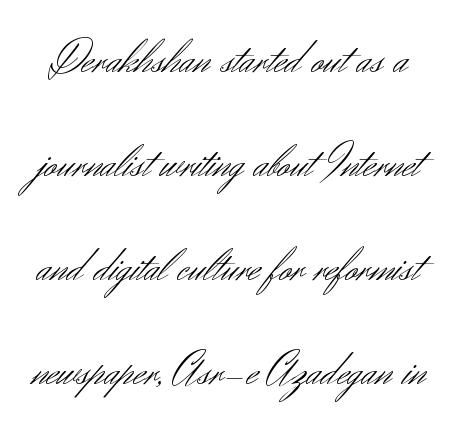
Descenders hang freely into open space. How are the letters spaced? Ordinarily, with no added tracking. Widely set lines give the paragraph a tall, airy silhouette. Bold? No — there's no thickening of the strokes.
